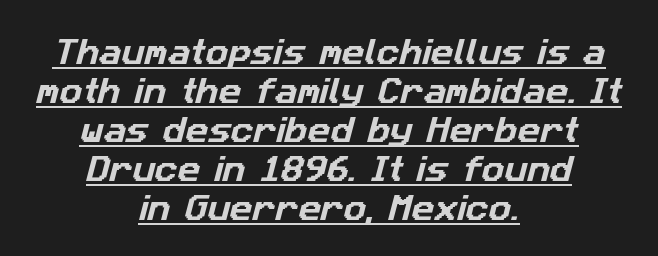
{"serif": "no", "width": "normal", "stroke_contrast": "low", "x_height": "medium", "monospaced": "no", "underline": "yes", "align": "center", "line_spacing": "normal", "line_spacing_ratio": 1.39, "letter_spacing": "normal", "letter_spacing_em": 0.0, "glyph_px": 28}
